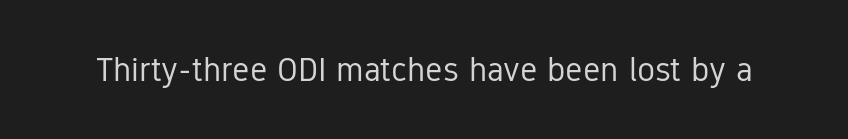
Q: Is the text bold? A: No.
Q: Is the text italic (slanted)? A: No, it is upright.
Q: Is the typeface a serif or a sans-serif typeface? A: Sans-serif.
Q: Is the text underlined? A: No.
Q: Is the spacing between letters normal or unusually wide? A: Normal.
Q: Width (condensed, normal, or wide)? A: Condensed.
Q: Stroke contrast? A: Low.
Q: x-height? A: Medium.
Q: Monospaced? A: No.
